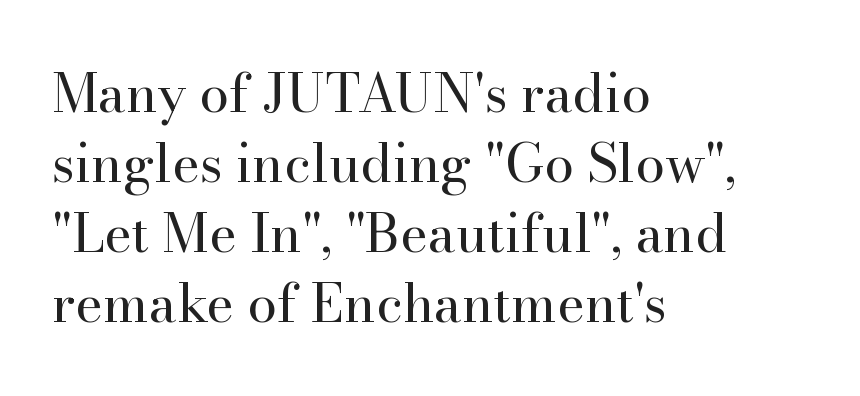
Q: Is the text bold? A: No.
Q: Is the text italic (slanted)? A: No, it is upright.
Q: Is the typeface a serif or a sans-serif typeface? A: Serif.
Q: Is the text underlined? A: No.
Q: How is the paragraph aligned? A: Left-aligned.
Q: Is the spacing between letters normal or unusually wide? A: Normal.
Q: Is the spacing between lines tight, normal or loose? A: Normal.
Q: Width (condensed, normal, or wide)? A: Normal.
Q: Stroke contrast? A: High.
Q: x-height? A: Small.
Q: Monospaced? A: No.
